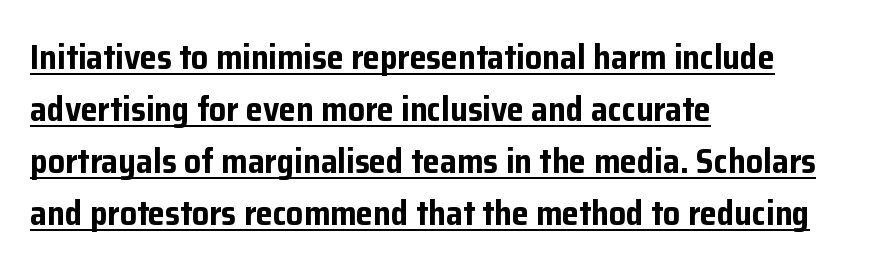
The image shows 34 px bold sans-serif type, upright; set left-aligned, normal line spacing (1.53x), normal letter spacing, underlined; low stroke contrast and a medium x-height.
